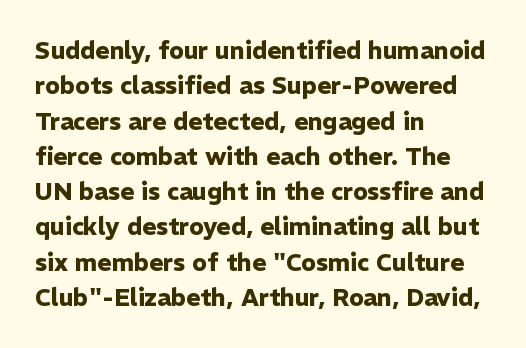
{"italic": "no", "bold": "yes", "underline": "no", "align": "left", "line_spacing": "normal", "line_spacing_ratio": 1.47, "letter_spacing": "normal", "letter_spacing_em": 0.0, "glyph_px": 24}
